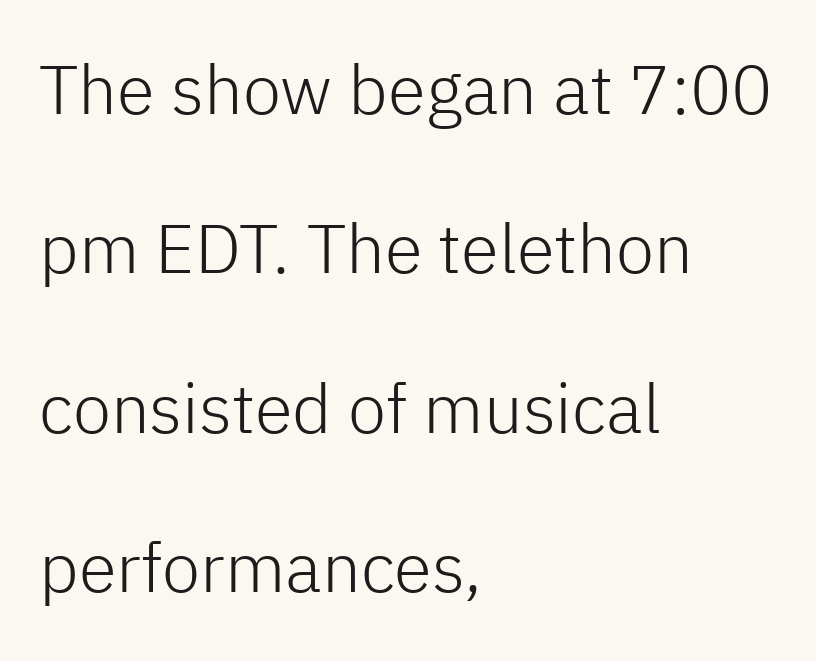
{"serif": "no", "italic": "no", "bold": "no", "weight": "light", "width": "normal", "stroke_contrast": "low", "x_height": "medium", "monospaced": "no", "underline": "no", "align": "left", "line_spacing": "loose", "line_spacing_ratio": 2.31, "letter_spacing": "normal", "letter_spacing_em": 0.0, "glyph_px": 69}
